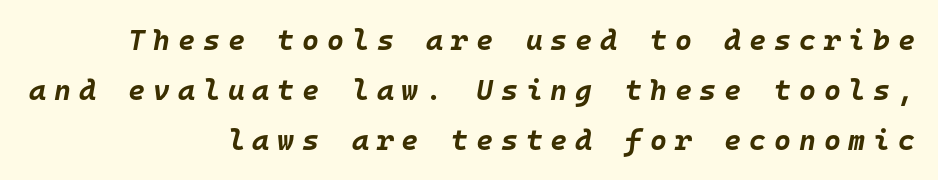
Designer's note — italics engaged. These lines are set flush right with a ragged left edge. Stroke thickness is high; the sample reads as a true bold. Descenders are the only things crossing below the line. You could only call the tracking loose — the letters float apart. Monospaced: the letters line up in strict vertical columns.
